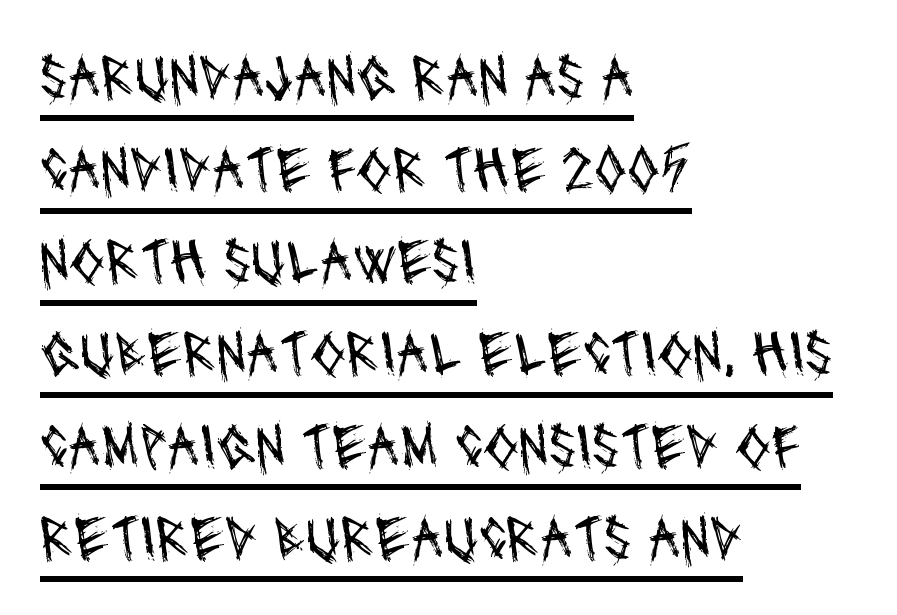
The image shows 64 px regular-weight, condensed sans-serif type; set left-aligned, normal line spacing (1.44x), normal letter spacing, underlined; medium stroke contrast and a large x-height.
